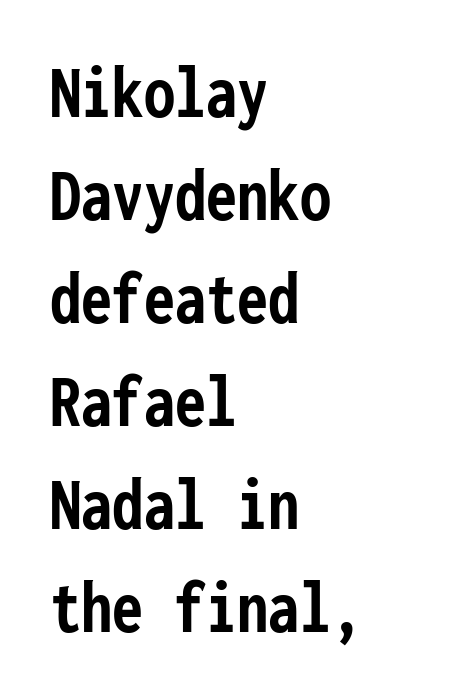
Here the designer chose a console-style face with uniform glyph widths. No feet cap the strokes, marking this as sans-serif type. Unmarked baselines from the first word to the last. No italicization has been applied; the sample stays upright. Plenty of ink on the page — the face is bold.
